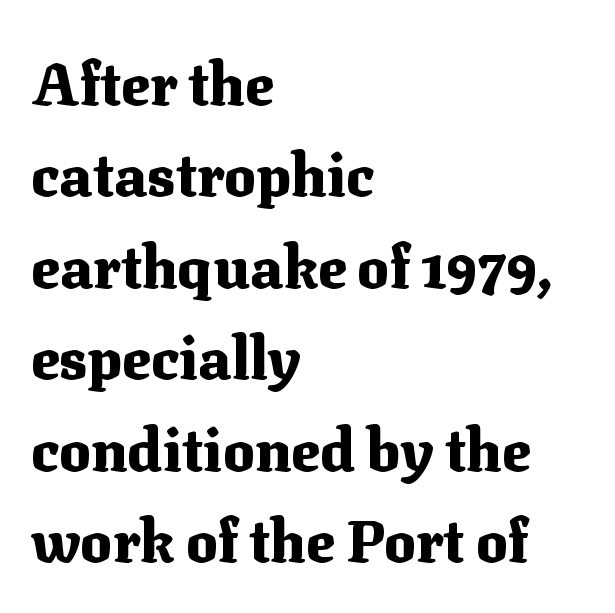
Q: Is the text bold? A: Yes.
Q: Is the text italic (slanted)? A: No, it is upright.
Q: Is the typeface a serif or a sans-serif typeface? A: Serif.
Q: Is the text underlined? A: No.
Q: How is the paragraph aligned? A: Left-aligned.
Q: Is the spacing between letters normal or unusually wide? A: Normal.
Q: Is the spacing between lines tight, normal or loose? A: Normal.
Q: Width (condensed, normal, or wide)? A: Normal.
Q: Stroke contrast? A: Medium.
Q: x-height? A: Medium.
Q: Monospaced? A: No.
